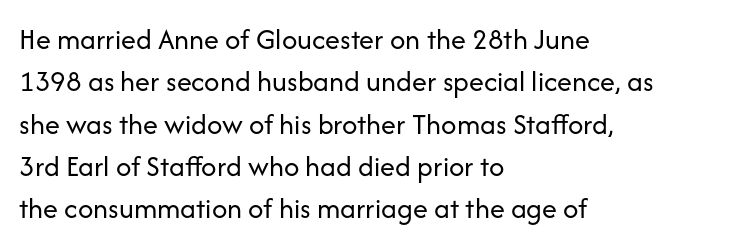
Q: Is the text bold? A: No.
Q: Is the text italic (slanted)? A: No, it is upright.
Q: Is the typeface a serif or a sans-serif typeface? A: Sans-serif.
Q: Is the text underlined? A: No.
Q: How is the paragraph aligned? A: Left-aligned.
Q: Is the spacing between letters normal or unusually wide? A: Normal.
Q: Is the spacing between lines tight, normal or loose? A: Normal.
Q: Width (condensed, normal, or wide)? A: Normal.
Q: Stroke contrast? A: Low.
Q: x-height? A: Medium.
Q: Monospaced? A: No.
